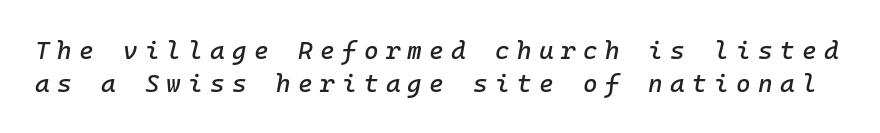
{"italic": "yes", "lean": "right", "slant_degrees": 10, "underline": "no", "line_spacing": "normal", "line_spacing_ratio": 1.32, "letter_spacing": "wide", "letter_spacing_em": 0.29, "glyph_px": 25}
